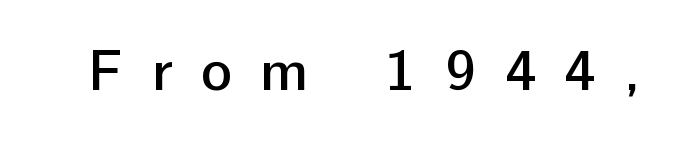
Q: Is the text bold? A: Semi-bold.
Q: Is the text italic (slanted)? A: No, it is upright.
Q: Is the typeface a serif or a sans-serif typeface? A: Sans-serif.
Q: Is the text underlined? A: No.
Q: Is the spacing between letters normal or unusually wide? A: Unusually wide.
Q: Width (condensed, normal, or wide)? A: Normal.
Q: Stroke contrast? A: Low.
Q: x-height? A: Medium.
Q: Monospaced? A: No.
